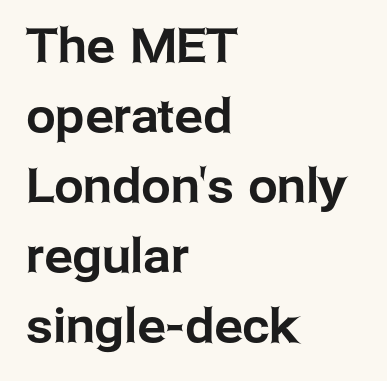
The strip under each line holds only bare page. Serif or sans? Sans — the stroke terminals are bare. In terms of leading, this rendering sits right in the middle. It's the straight-up-and-down kind of type.
